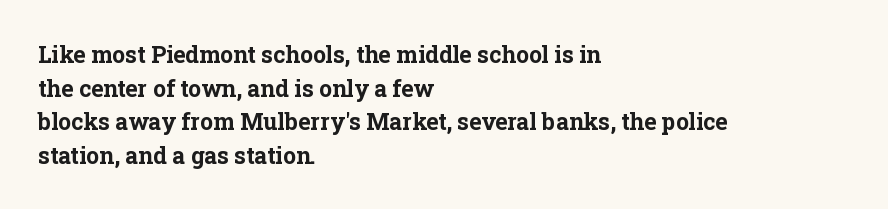
Each line starts at the same left margin while the right side varies. One glance says typical: line gaps are just what's usual. Nope, not italic — everything's standing straight. Plenty of ink on the page — the face is bold.
